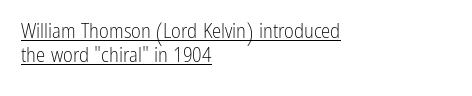
Q: Is the text bold? A: No.
Q: Is the text italic (slanted)? A: No, it is upright.
Q: Is the text underlined? A: Yes.
Q: How is the paragraph aligned? A: Left-aligned.
Q: Is the spacing between letters normal or unusually wide? A: Normal.
Q: Is the spacing between lines tight, normal or loose? A: Tight.
